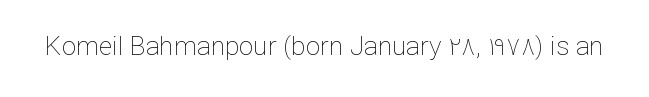
A roman cut, with each character standing at attention. Decoration check: the copy has no underline. The gaps between neighbouring characters are ordinary and unremarkable. Bold? No — there's no thickening of the strokes.
